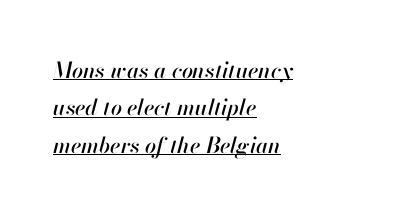
Notice how a bar underscores the lettering throughout. Does the copy run flush right? No — it runs flush left. Students, note that the glyphs here touch the page at normal intervals. The passage shown leans; its letterforms are oblique. In terms of leading, this rendering sits right in the middle.
